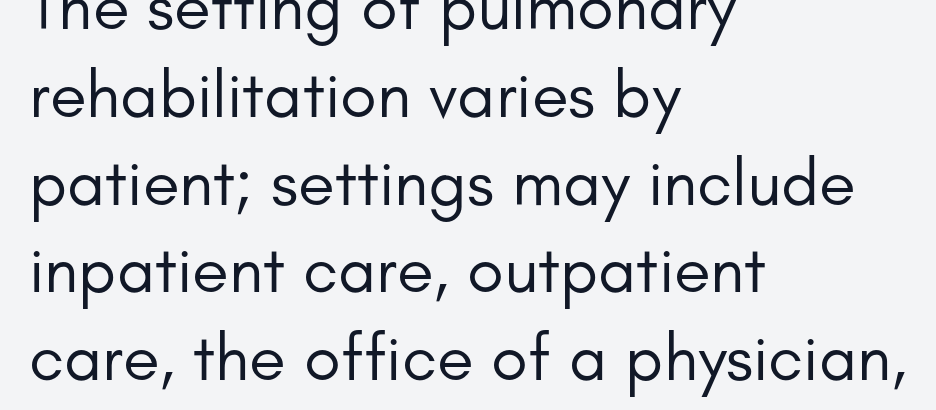
{"serif": "no", "italic": "no", "bold": "no", "weight": "regular", "width": "normal", "stroke_contrast": "low", "x_height": "small", "monospaced": "no", "underline": "no", "align": "left", "line_spacing": "normal", "line_spacing_ratio": 1.31, "letter_spacing": "normal", "letter_spacing_em": 0.0, "glyph_px": 67}
